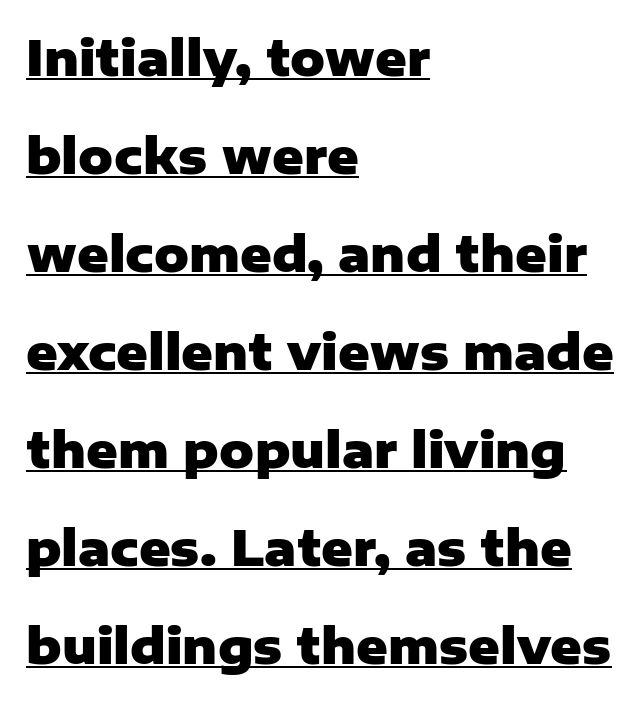
Q: Is the text bold? A: Yes.
Q: Is the text italic (slanted)? A: No, it is upright.
Q: Is the typeface a serif or a sans-serif typeface? A: Sans-serif.
Q: Is the text underlined? A: Yes.
Q: How is the paragraph aligned? A: Left-aligned.
Q: Is the spacing between letters normal or unusually wide? A: Normal.
Q: Is the spacing between lines tight, normal or loose? A: Loose.
Q: Width (condensed, normal, or wide)? A: Normal.
Q: Stroke contrast? A: Low.
Q: x-height? A: Medium.
Q: Monospaced? A: No.
